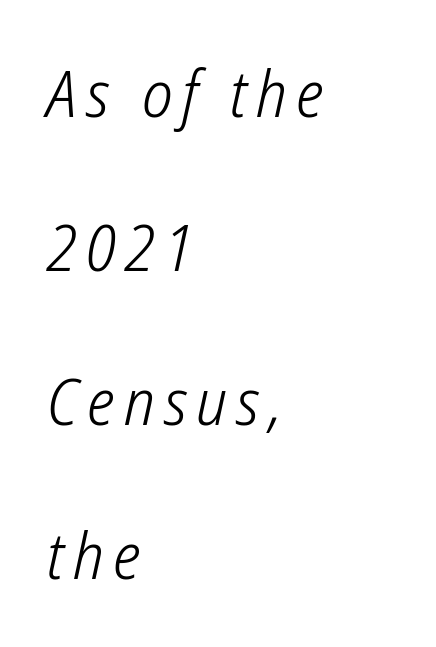
Note the varied advance widths — an 'i' is clearly narrower than an 'm'. Nobody drew a line under any word here. A student would call this left alignment; a typographer would say flush left, rag right. Summary of vertical rhythm: relaxed, with wide interline spacing. The letters look calm and open, with moderate or lighter stems.
